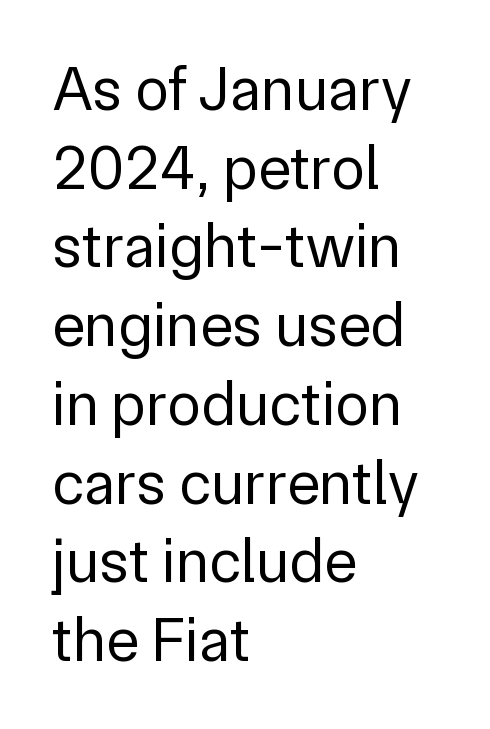
Is the block centered? No — it sits flush against the left margin. The weight tops out at a normal text grade. Do the letters lean? They stand straight. You can tell from the bare stems that sans-serif type was used. Vertically, the passage feels balanced, rows spaced as you'd expect.
